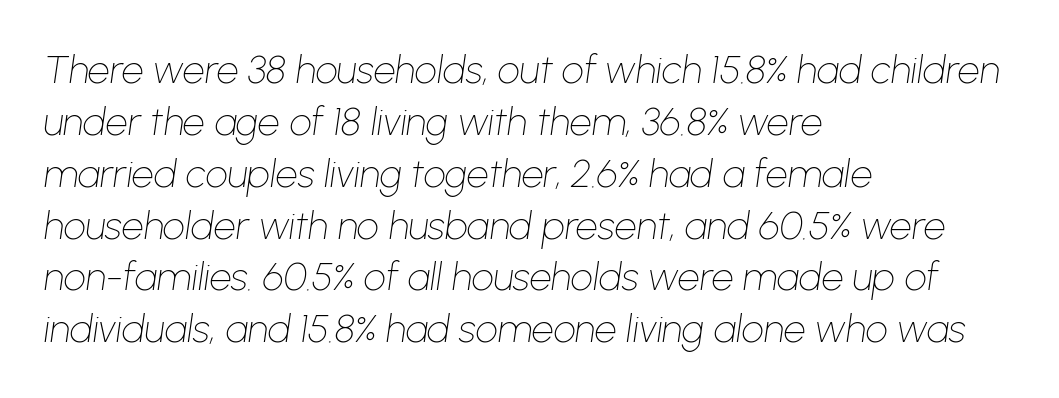
{"italic": "yes", "lean": "right", "slant_degrees": 8, "bold": "no", "weight": "thin", "width": "normal", "stroke_contrast": "low", "x_height": "medium", "monospaced": "no", "underline": "no", "align": "left", "line_spacing": "normal", "line_spacing_ratio": 1.33, "letter_spacing": "normal", "letter_spacing_em": 0.0, "glyph_px": 39}
